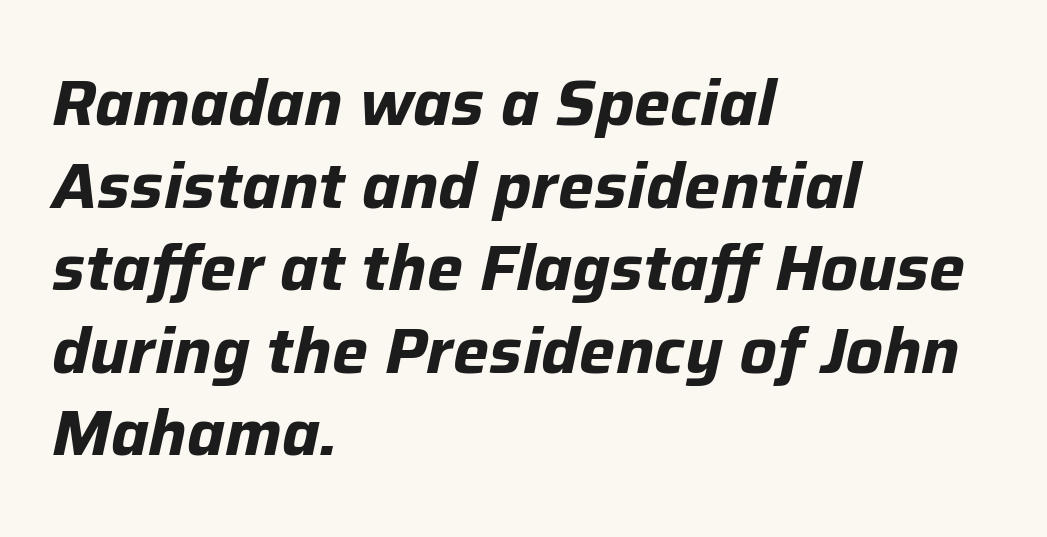
Where is the straight margin? On the left. Thick stems and heavy bowls — unmistakably bold. Vertically, the passage feels balanced, rows spaced as you'd expect. The tracking reads as untouched default to a designer's eye.
